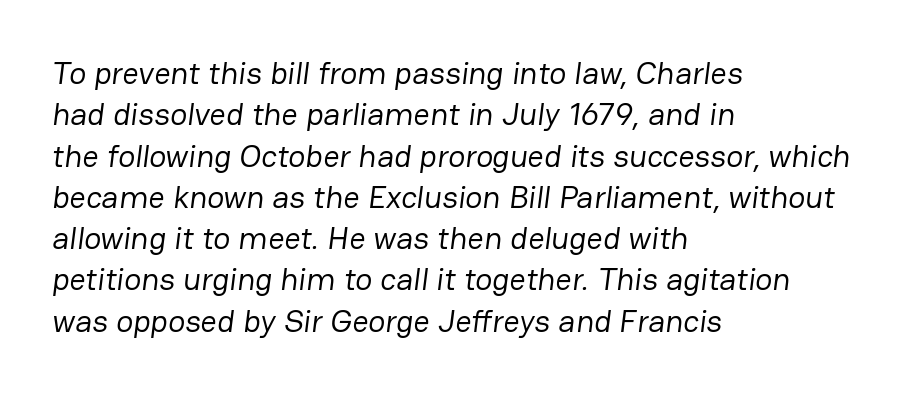
The image shows 32 px regular-weight sans-serif type; set left-aligned, normal line spacing (1.29x), normal letter spacing, not underlined; low stroke contrast and a medium x-height.
